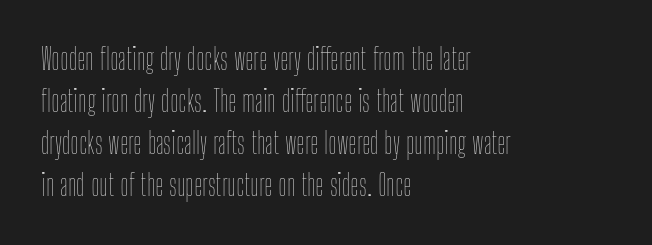
{"italic": "no", "bold": "no", "weight": "thin", "width": "condensed", "stroke_contrast": "low", "x_height": "medium", "monospaced": "no", "underline": "no", "align": "left", "line_spacing": "normal", "line_spacing_ratio": 1.45, "letter_spacing": "normal", "letter_spacing_em": 0.0, "glyph_px": 29}
